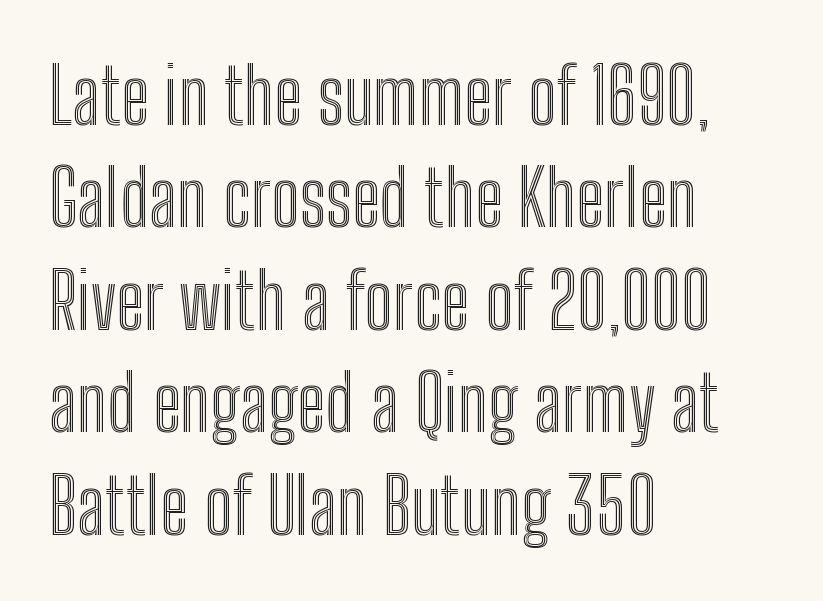
Q: Is the text italic (slanted)? A: No, it is upright.
Q: Is the text underlined? A: No.
Q: How is the paragraph aligned? A: Left-aligned.
Q: Is the spacing between letters normal or unusually wide? A: Normal.
Q: Is the spacing between lines tight, normal or loose? A: Normal.
Q: Width (condensed, normal, or wide)? A: Condensed.
Q: x-height? A: Medium.
Q: Monospaced? A: No.
